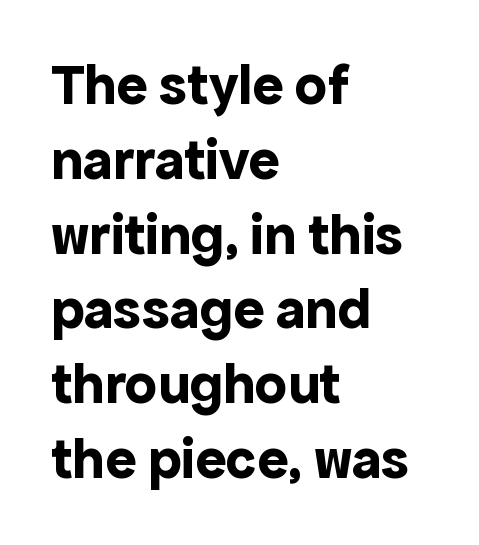
The image shows 58 px bold sans-serif type, upright; set left-aligned, normal line spacing (1.29x), normal letter spacing, not underlined; a medium x-height.
